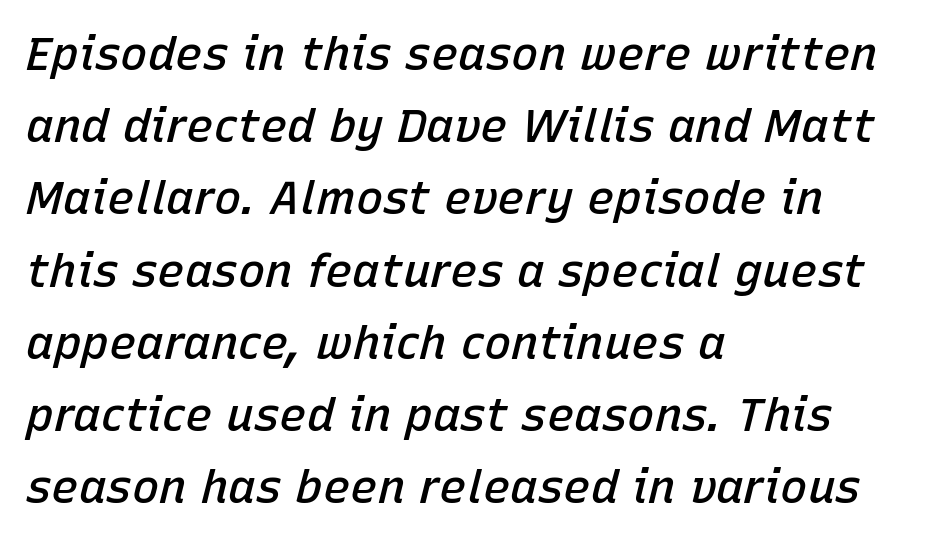
{"italic": "yes", "lean": "right", "slant_degrees": 15, "bold": "semi", "weight": "semibold", "width": "normal", "stroke_contrast": "low", "x_height": "medium", "monospaced": "no", "underline": "no", "align": "left", "line_spacing": "normal", "line_spacing_ratio": 1.57, "letter_spacing": "normal", "letter_spacing_em": 0.0, "glyph_px": 46}
